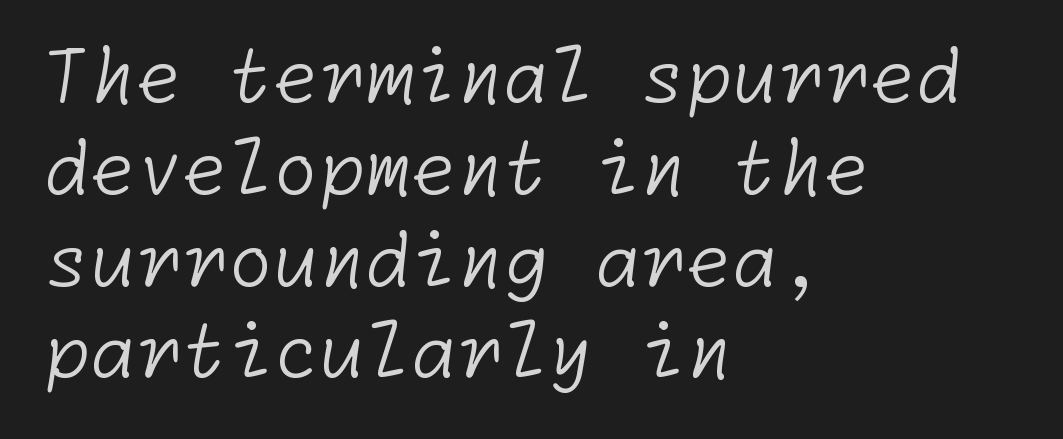
Q: Is the text bold? A: No.
Q: Is the typeface a serif or a sans-serif typeface? A: Sans-serif.
Q: Is the text underlined? A: No.
Q: How is the paragraph aligned? A: Left-aligned.
Q: Is the spacing between letters normal or unusually wide? A: Normal.
Q: Width (condensed, normal, or wide)? A: Normal.
Q: Stroke contrast? A: Low.
Q: x-height? A: Medium.
